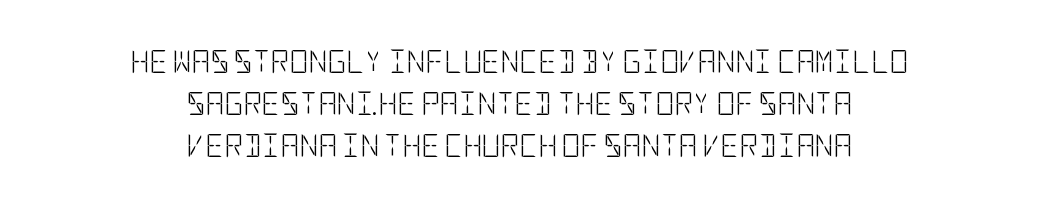
Letter spacing: default. Weight class: somewhere from thin through regular. Bare-footed words on every line. You can tell it's not italic because the verticals are truly vertical. Centered paragraph, ragged on both sides.
